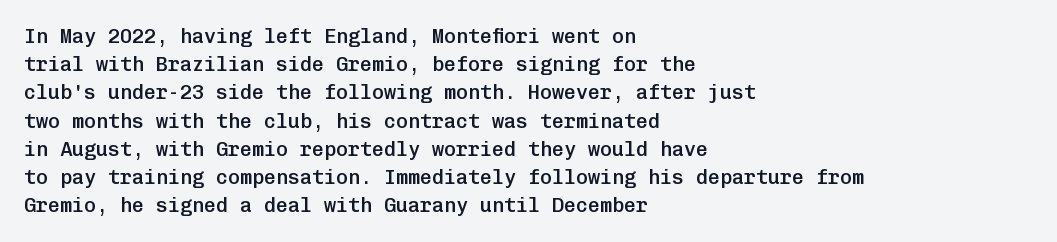
{"italic": "no", "bold": "semi", "underline": "no", "align": "left", "line_spacing": "normal", "line_spacing_ratio": 1.41, "letter_spacing": "normal", "letter_spacing_em": 0.0, "glyph_px": 20}
